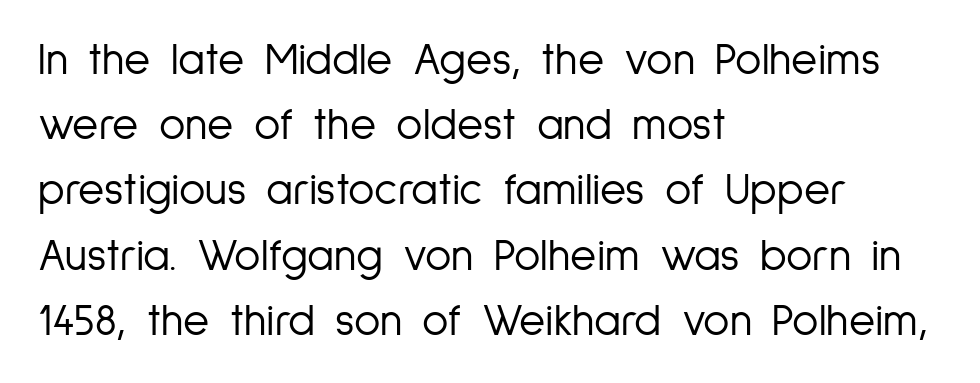
Q: Is the text bold? A: No.
Q: Is the text italic (slanted)? A: No, it is upright.
Q: Is the typeface a serif or a sans-serif typeface? A: Sans-serif.
Q: Is the text underlined? A: No.
Q: How is the paragraph aligned? A: Left-aligned.
Q: Is the spacing between letters normal or unusually wide? A: Normal.
Q: Is the spacing between lines tight, normal or loose? A: Normal.
Q: Width (condensed, normal, or wide)? A: Condensed.
Q: Stroke contrast? A: Low.
Q: x-height? A: Medium.
Q: Monospaced? A: No.
